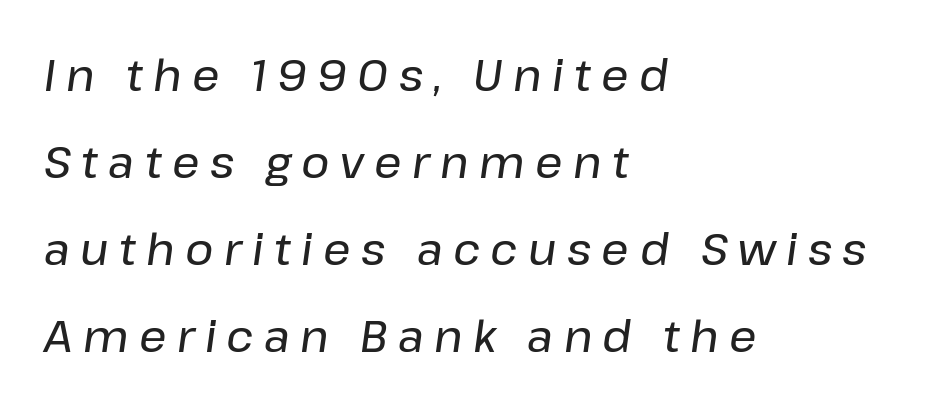
Looks like regular typesetting: each glyph gets only the width it needs. Rendered with sloped, italic letterforms. How would I describe the line gaps? Wide and relaxed. This sample uses expanded letter spacing, leaving extra air between glyphs. The foot of each line stays bare and open.
